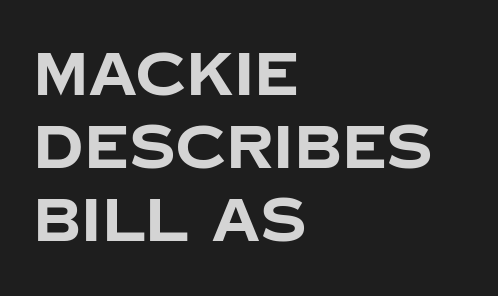
{"serif": "no", "italic": "no", "bold": "yes", "weight": "bold", "width": "normal", "stroke_contrast": "low", "x_height": "large", "monospaced": "no", "underline": "no", "align": "left", "line_spacing_ratio": 1.22, "letter_spacing": "normal", "letter_spacing_em": 0.0, "glyph_px": 60}
